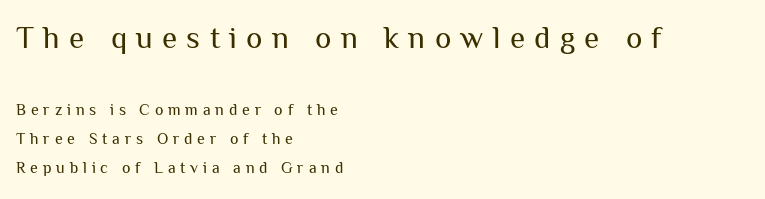
Q: Is the text bold? A: No.
Q: Is the text italic (slanted)? A: No, it is upright.
Q: Is the typeface a serif or a sans-serif typeface? A: Sans-serif.
Q: Is the text underlined? A: No.
Q: How is the paragraph aligned? A: Left-aligned.
Q: Is the spacing between letters normal or unusually wide? A: Unusually wide.
Q: Which block of text is set in a larger size, the first (top) or the second (bottom)? A: The first (top) one.
Q: Width (condensed, normal, or wide)? A: Normal.
Q: Stroke contrast? A: Medium.
Q: x-height? A: Medium.
Q: Monospaced? A: No.
